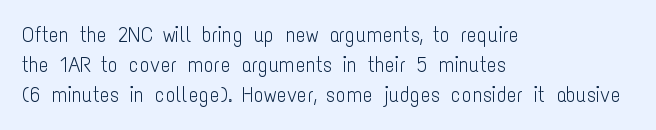
Quick note: interline space is typical. Nothing unusual about the tracking: characters are spaced as the font intends. Unmarked baselines from the first word to the last. No italicization has been applied; the sample stays upright.
